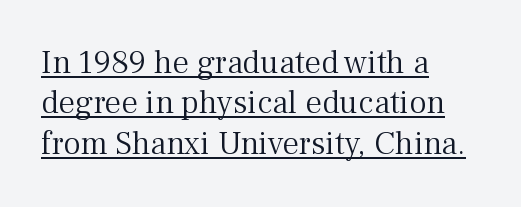
Tracking here is standard; glyphs follow each other at the usual distance. This is underlined copy, the kind a proofreader might mark for attention. On a weight scale, this lands at 450 or below. Serif or sans? Serif — the stroke terminals have little feet. Looks like regular typesetting: each glyph gets only the width it needs. This sample is left-justified, so line endings fall wherever the words run out.
